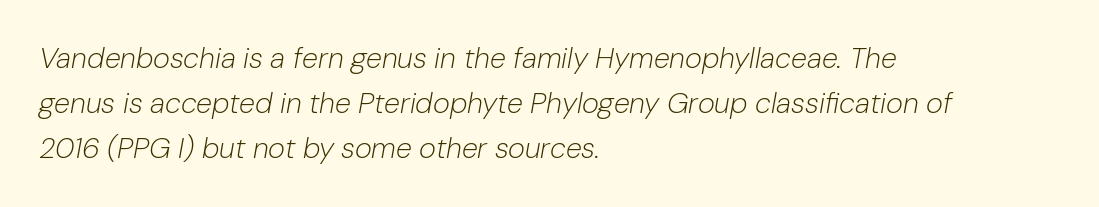
Q: Is the text bold? A: No.
Q: Is the text italic (slanted)? A: Yes, it leans right by about 10 degrees.
Q: Is the text underlined? A: No.
Q: How is the paragraph aligned? A: Left-aligned.
Q: Is the spacing between letters normal or unusually wide? A: Normal.
Q: Is the spacing between lines tight, normal or loose? A: Normal.
Q: Width (condensed, normal, or wide)? A: Normal.
Q: Stroke contrast? A: Low.
Q: x-height? A: Medium.
Q: Monospaced? A: No.
